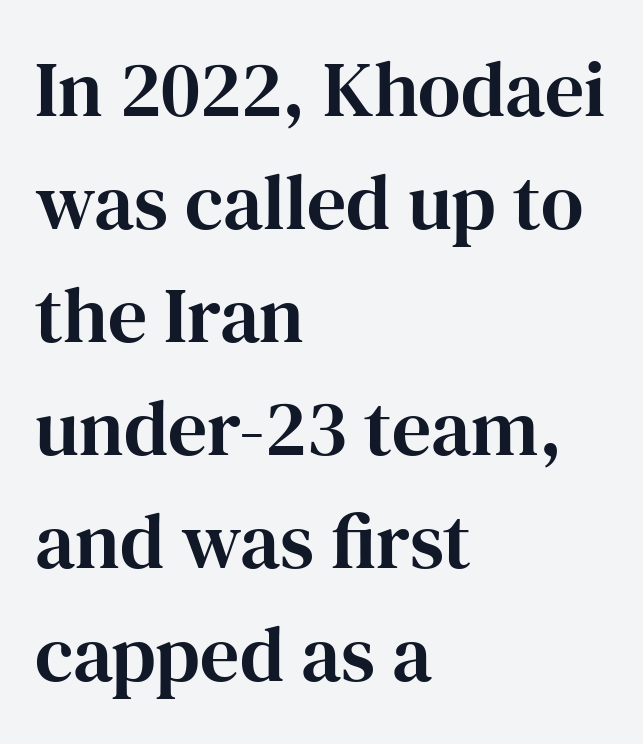
{"serif": "yes", "italic": "no", "width": "normal", "stroke_contrast": "high", "x_height": "medium", "monospaced": "no", "underline": "no", "align": "left", "line_spacing": "normal", "line_spacing_ratio": 1.45, "letter_spacing": "normal", "letter_spacing_em": 0.0, "glyph_px": 78}
